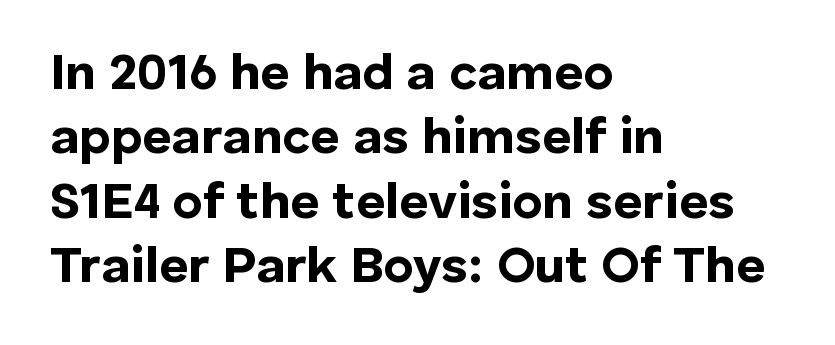
The image shows 51 px bold sans-serif type, upright; set left-aligned, normal line spacing (1.26x), normal letter spacing, not underlined; low stroke contrast and a medium x-height.
